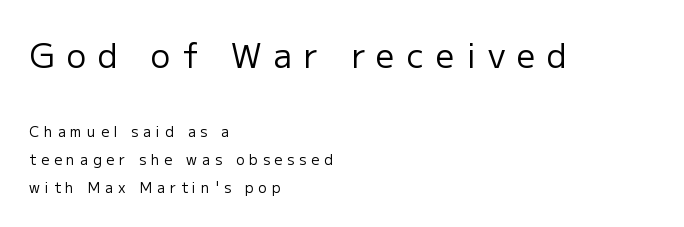
{"serif": "no", "italic": "no", "bold": "no", "weight": "regular", "width": "normal", "stroke_contrast": "low", "x_height": "medium", "monospaced": "no", "underline": "no", "align": "left", "line_spacing": "loose", "line_spacing_ratio": 1.97, "letter_spacing": "wide", "letter_spacing_em": 0.36, "larger_block": "first", "size_ratio": 2.36, "glyph_px": 33}
